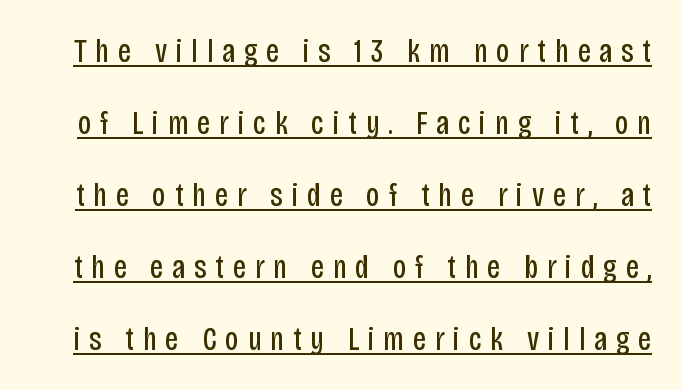
A light-to-regular cut is what we see here. Letterform terminals end flat and unadorned throughout the passage. A continuous stroke trails under the words, as in a hyperlink. Words appear elongated and porous because spacing is wide.
